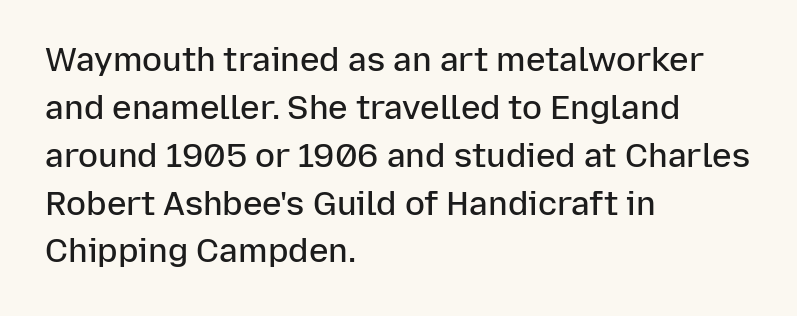
Regular leading. A clean baseline with only descenders dipping below it. You can tell it's not italic because the verticals are truly vertical. The line texture is even and compact thanks to regular tracking.
